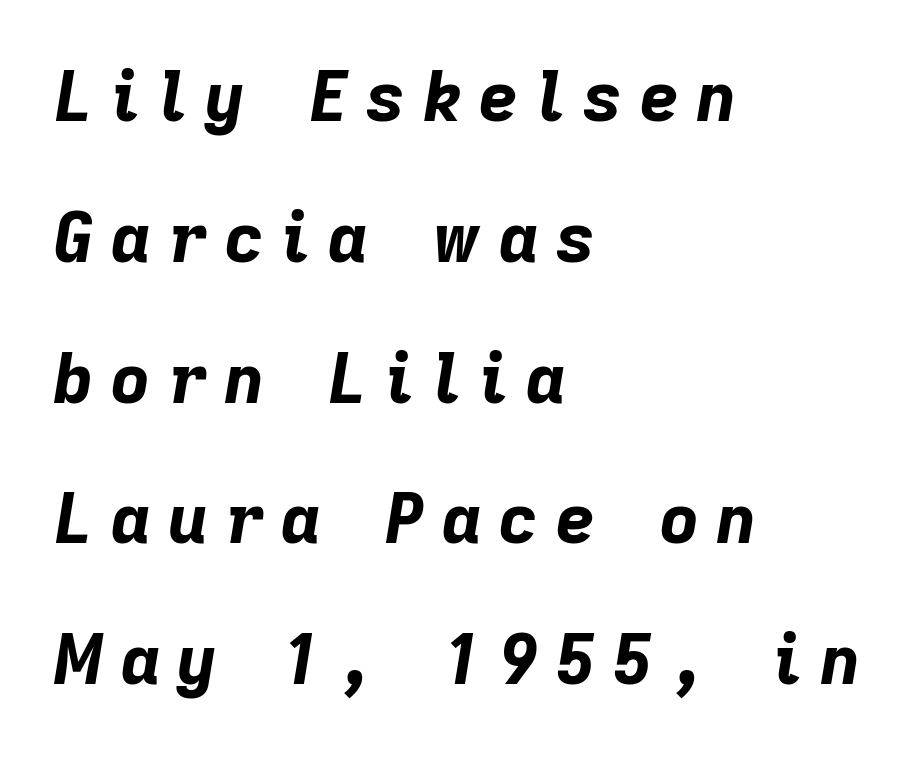
{"italic": "yes", "lean": "right", "slant_degrees": 9, "bold": "yes", "weight": "bold", "width": "normal", "stroke_contrast": "low", "x_height": "medium", "monospaced": "no", "underline": "no", "align": "left", "line_spacing": "loose", "line_spacing_ratio": 2.07, "letter_spacing": "wide", "letter_spacing_em": 0.26, "glyph_px": 68}
